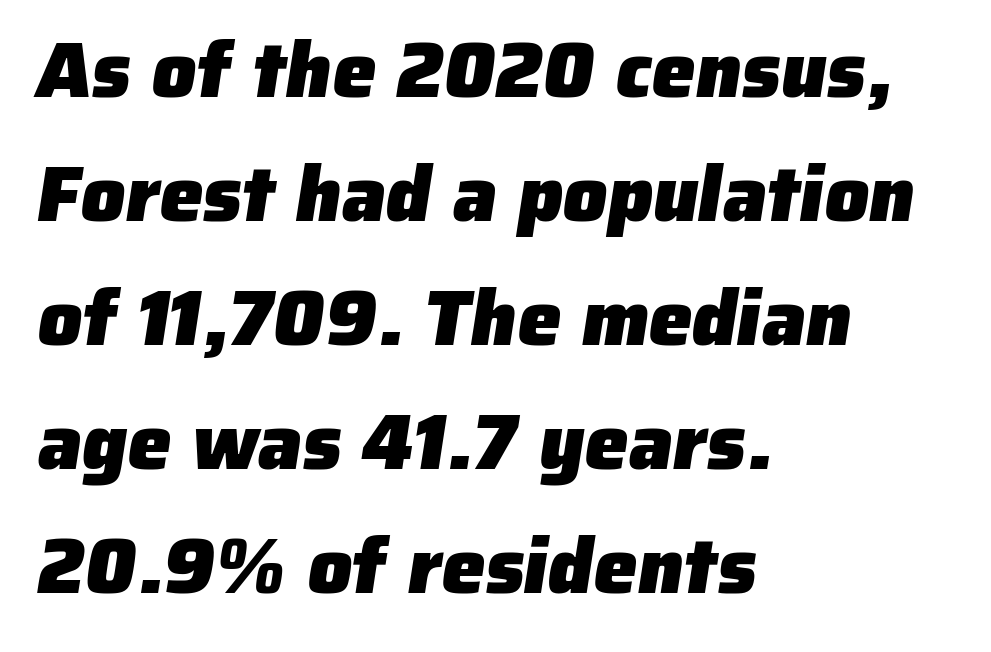
{"serif": "no", "bold": "yes", "weight": "heavy", "width": "normal", "stroke_contrast": "low", "x_height": "medium", "monospaced": "no", "underline": "no", "align": "left", "line_spacing": "normal", "line_spacing_ratio": 1.59, "letter_spacing": "normal", "letter_spacing_em": 0.0, "glyph_px": 78}
